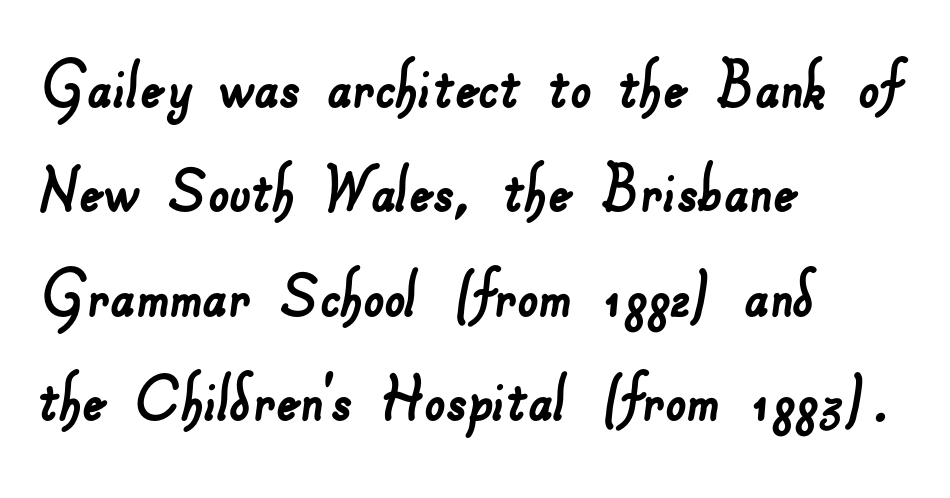
Quick note: interline space is typical. This sample uses a sans-serif face. Nobody drew a line under any word here. The passage shown has conventional tracking throughout. One-word summary of the alignment: left. This sample has the flowing, uneven cadence of proportional lettering.
